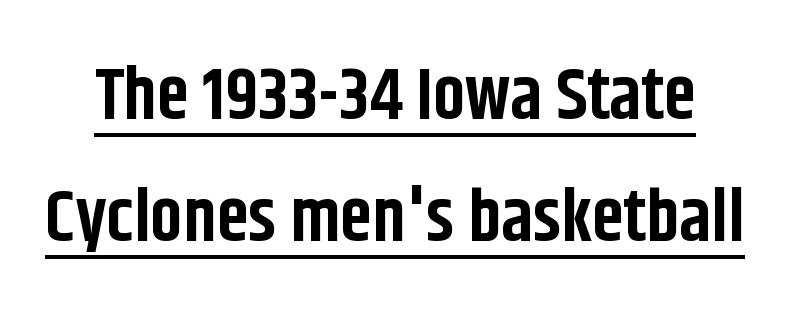
Is this a fixed-width face? No — the glyphs have proportional, varying widths. Examine the stroke ends and you'll find no serifs. In terms of letterspacing, this is plain default setting. The specimen reads as upright at a glance. Regarding leading, the lines here are spaced in the standard way. Is there an underline? Yes — a line sits under the letters.
